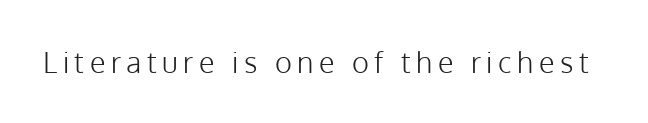
The string is rendered with underlining switched off. Weight: not bold — regular or lighter. The specimen reads as upright at a glance. Spacing verdict: proportional, widths tailored to each character.
